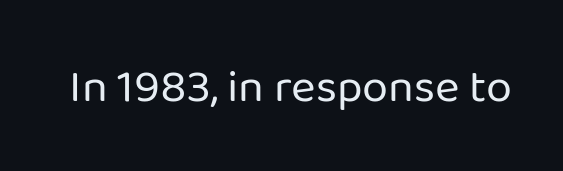
Check under the words: just untouched page. Compared with typical body copy, the letter spacing here is the same. A typesetter would call this proportional, since set widths differ per character. Vertical stems look standard width or narrower in stroke.
